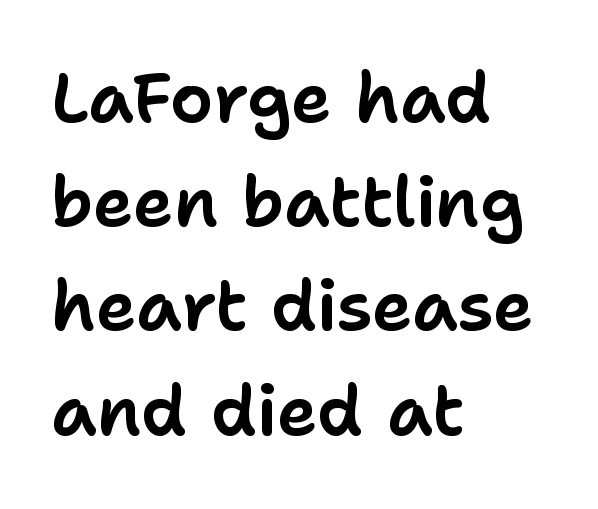
{"serif": "no", "italic": "no", "width": "normal", "stroke_contrast": "low", "x_height": "medium", "monospaced": "no", "underline": "no", "align": "left", "line_spacing": "normal", "line_spacing_ratio": 1.51, "letter_spacing": "normal", "letter_spacing_em": 0.0, "glyph_px": 69}
